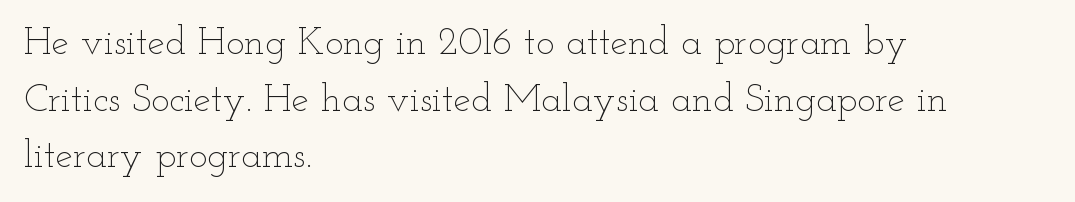
Stroke thickness stays within the range of a standard reading face or lighter. Compared with typical body copy, the letter spacing here is the same. The specimen reads as upright at a glance. A normal amount of white space separates one row of letters from the next. Honestly, there is no underline to notice here at all.
